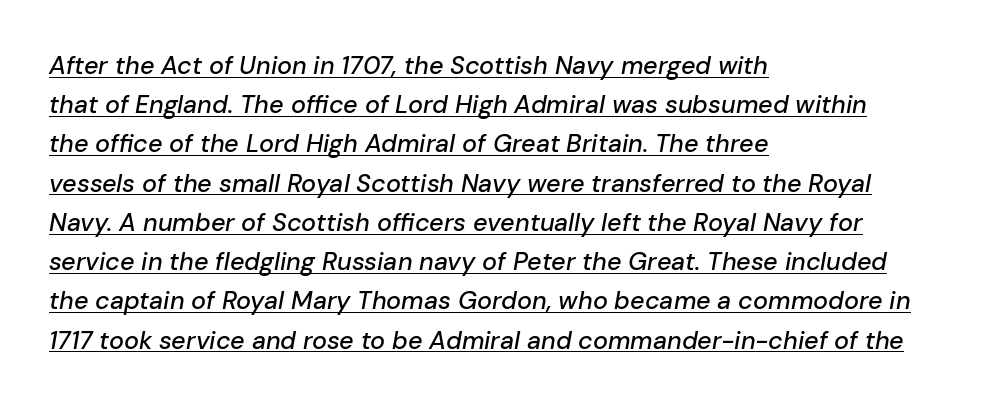
{"italic": "yes", "lean": "right", "slant_degrees": 10, "underline": "yes", "align": "left", "line_spacing": "normal", "line_spacing_ratio": 1.57, "letter_spacing": "normal", "letter_spacing_em": 0.0, "glyph_px": 25}
